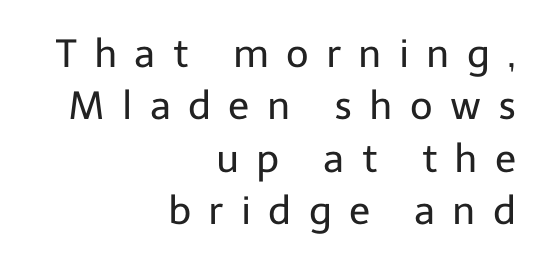
Q: Is the text bold? A: No.
Q: Is the text italic (slanted)? A: No, it is upright.
Q: Is the typeface a serif or a sans-serif typeface? A: Sans-serif.
Q: Is the text underlined? A: No.
Q: How is the paragraph aligned? A: Right-aligned.
Q: Is the spacing between letters normal or unusually wide? A: Unusually wide.
Q: Is the spacing between lines tight, normal or loose? A: Normal.
Q: Width (condensed, normal, or wide)? A: Normal.
Q: Stroke contrast? A: Low.
Q: x-height? A: Medium.
Q: Monospaced? A: No.
